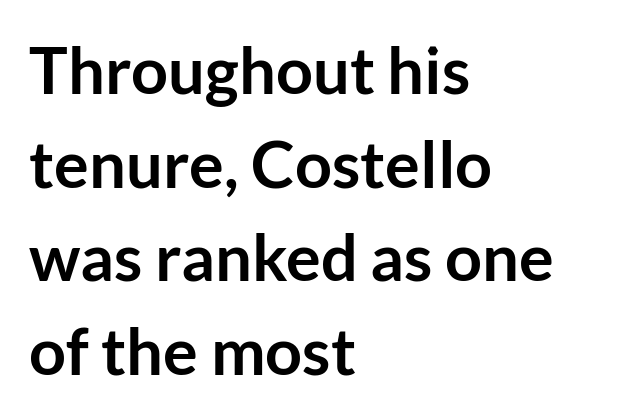
On the weight axis this lands at bold, roughly 700. The lettering stays uniformly vertical, giving the passage a roman look. Nothing sits at the stroke ends, so this counts as sans-serif. The line-height multiplier appears to be the usual default. The tracking reads as untouched default to a designer's eye. These lines are rendered in a variable-pitch font.
